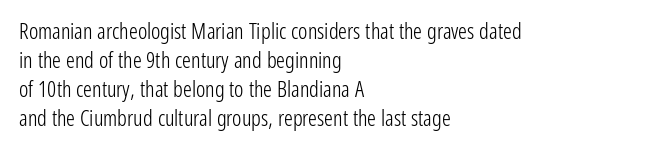
{"italic": "no", "bold": "no", "underline": "no", "align": "left", "line_spacing": "normal", "line_spacing_ratio": 1.32, "letter_spacing": "normal", "letter_spacing_em": 0.0, "glyph_px": 22}
